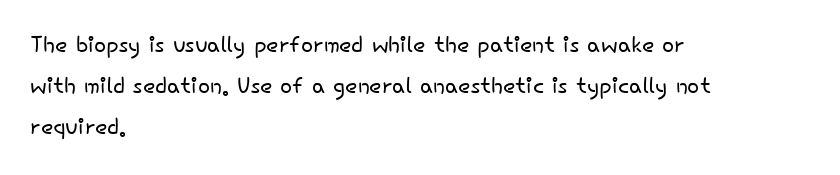
{"serif": "no", "italic": "no", "bold": "no", "weight": "light", "width": "normal", "stroke_contrast": "low", "x_height": "small", "monospaced": "no", "underline": "no", "align": "left", "line_spacing": "normal", "line_spacing_ratio": 1.28, "letter_spacing": "normal", "letter_spacing_em": 0.0, "glyph_px": 32}
